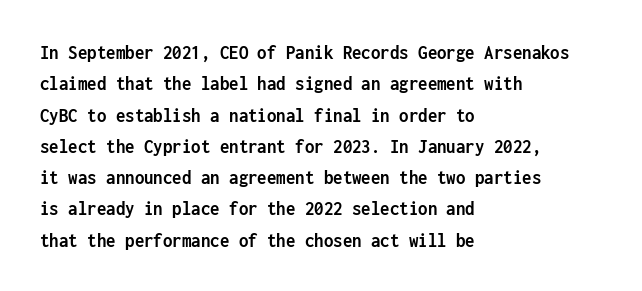
The passage shown is emphatically bold. The specimen reads as upright at a glance. Alignment: flush left. What stands out about the letter spacing? Nothing — it is the standard amount. The block of text has a typical density, with ordinary space between rows. The words here are not underlined.
